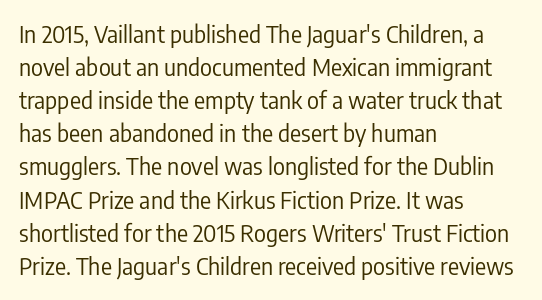
Q: Is the text bold? A: No.
Q: Is the text italic (slanted)? A: No, it is upright.
Q: Is the text underlined? A: No.
Q: How is the paragraph aligned? A: Left-aligned.
Q: Is the spacing between letters normal or unusually wide? A: Normal.
Q: Is the spacing between lines tight, normal or loose? A: Normal.
